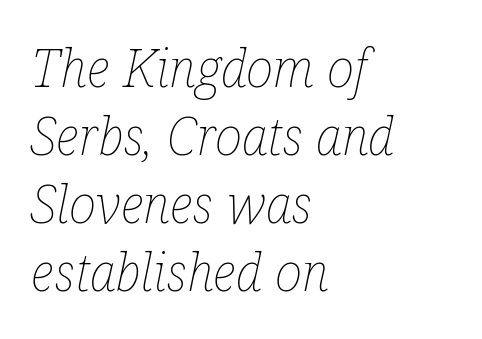
Q: Is the text bold? A: No.
Q: Is the text italic (slanted)? A: Yes, it leans right by about 12 degrees.
Q: Is the text underlined? A: No.
Q: How is the paragraph aligned? A: Left-aligned.
Q: Is the spacing between letters normal or unusually wide? A: Normal.
Q: Is the spacing between lines tight, normal or loose? A: Normal.
Q: Width (condensed, normal, or wide)? A: Condensed.
Q: Stroke contrast? A: Low.
Q: x-height? A: Medium.
Q: Monospaced? A: No.
